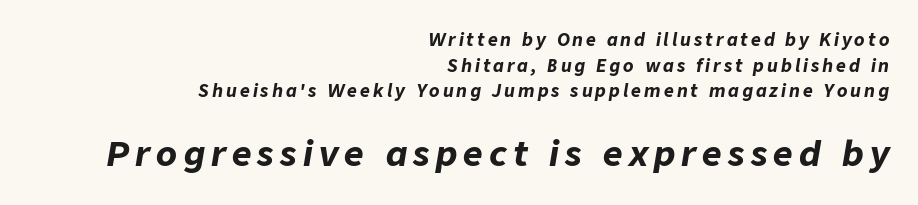
The image shows 34 px bold type, italic (leaning right); set right-aligned, normal line spacing (1.51x), not underlined; the second (bottom) block is 2.0x larger; low stroke contrast and a medium x-height.
